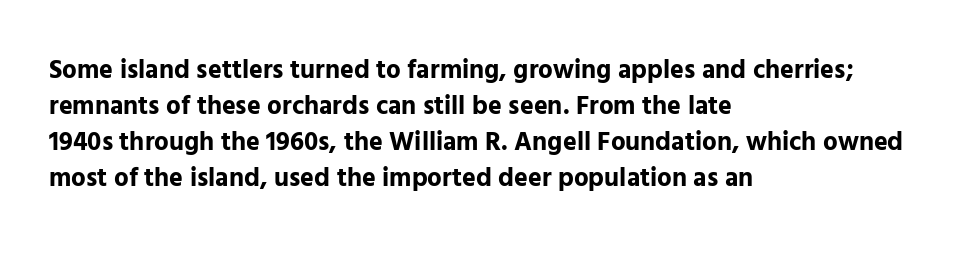
The image shows 26 px bold type, upright; set left-aligned, normal line spacing (1.38x), normal letter spacing, not underlined.
